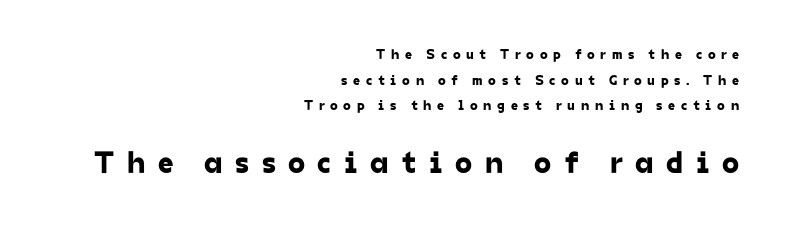
{"serif": "no", "width": "normal", "stroke_contrast": "low", "x_height": "medium", "monospaced": "no", "underline": "no", "align": "right", "line_spacing_ratio": 1.83, "letter_spacing": "wide", "letter_spacing_em": 0.4, "larger_block": "second", "size_ratio": 2.21, "glyph_px": 31}
